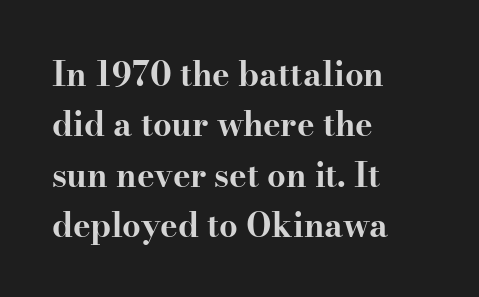
Q: Is the text bold? A: Yes.
Q: Is the text italic (slanted)? A: No, it is upright.
Q: Is the typeface a serif or a sans-serif typeface? A: Serif.
Q: Is the text underlined? A: No.
Q: How is the paragraph aligned? A: Left-aligned.
Q: Is the spacing between letters normal or unusually wide? A: Normal.
Q: Is the spacing between lines tight, normal or loose? A: Normal.
Q: Width (condensed, normal, or wide)? A: Wide.
Q: Stroke contrast? A: High.
Q: x-height? A: Small.
Q: Monospaced? A: No.
